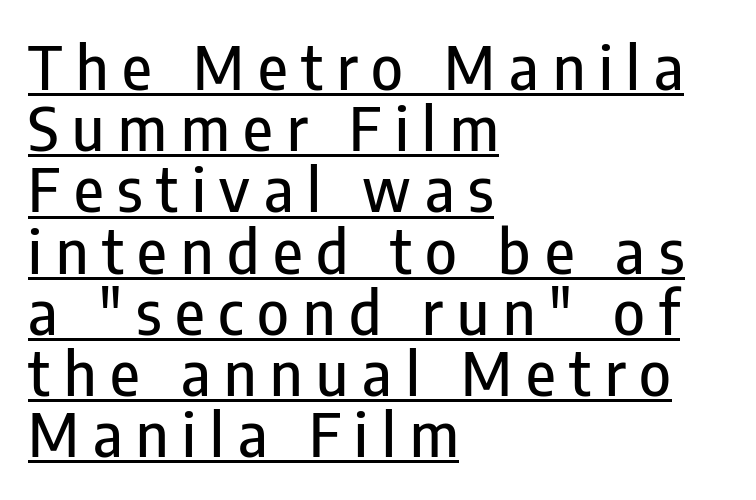
{"serif": "no", "italic": "no", "width": "condensed", "stroke_contrast": "low", "x_height": "medium", "monospaced": "no", "underline": "yes", "align": "left", "line_spacing": "tight", "line_spacing_ratio": 1.02, "letter_spacing": "wide", "letter_spacing_em": 0.23, "glyph_px": 60}
